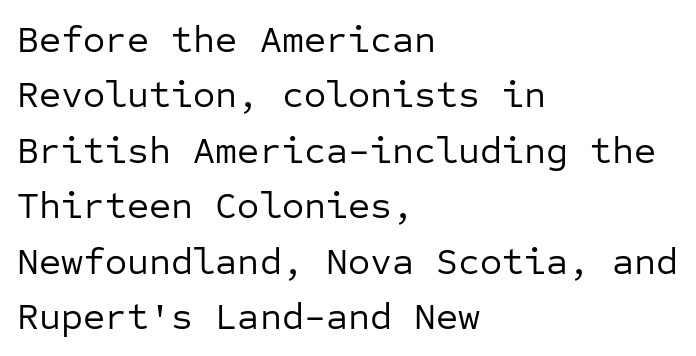
Q: Is the text bold? A: No.
Q: Is the text italic (slanted)? A: No, it is upright.
Q: Is the typeface a serif or a sans-serif typeface? A: Sans-serif.
Q: Is the text underlined? A: No.
Q: How is the paragraph aligned? A: Left-aligned.
Q: Is the spacing between letters normal or unusually wide? A: Normal.
Q: Is the spacing between lines tight, normal or loose? A: Normal.
Q: Width (condensed, normal, or wide)? A: Normal.
Q: Stroke contrast? A: Low.
Q: x-height? A: Medium.
Q: Monospaced? A: Yes.
